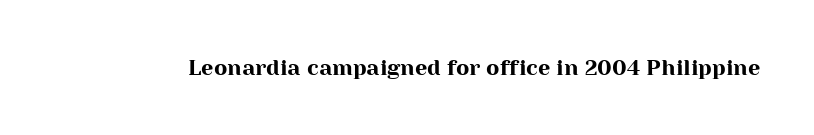
{"italic": "no", "underline": "no", "letter_spacing": "normal", "letter_spacing_em": 0.0, "glyph_px": 22}
